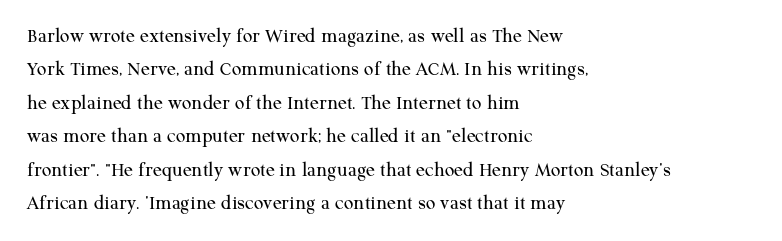
The image shows 21 px text type, upright; set left-aligned, normal line spacing (1.59x), normal letter spacing, not underlined.
